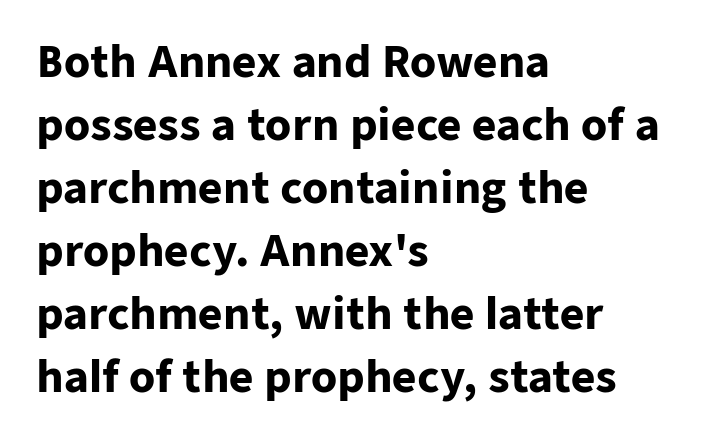
The image shows 42 px heavy sans-serif type, upright; set left-aligned, normal line spacing (1.5x), normal letter spacing, not underlined; low stroke contrast and a medium x-height.
